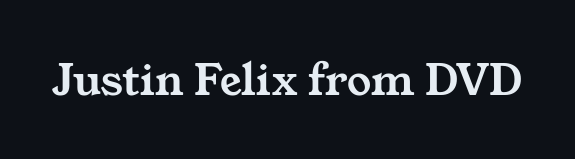
{"serif": "yes", "width": "wide", "stroke_contrast": "medium", "x_height": "medium", "monospaced": "no", "underline": "no", "letter_spacing": "normal", "letter_spacing_em": 0.0, "glyph_px": 48}
